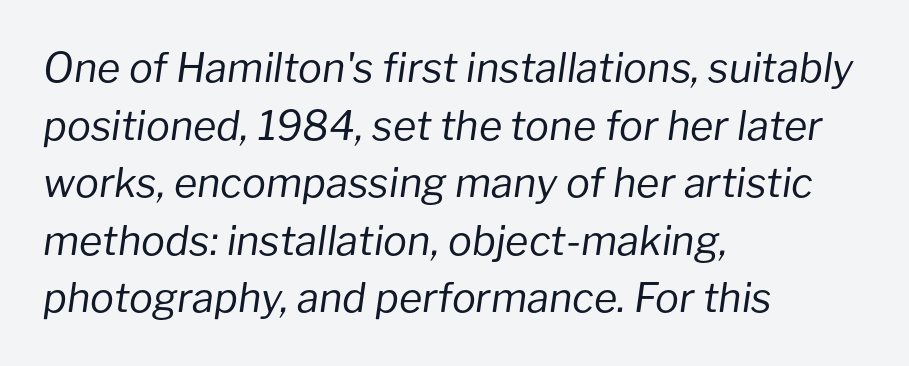
{"italic": "yes", "lean": "right", "slant_degrees": 8, "bold": "no", "weight": "regular", "width": "normal", "stroke_contrast": "low", "x_height": "medium", "monospaced": "no", "underline": "no", "align": "left", "line_spacing": "normal", "line_spacing_ratio": 1.44, "letter_spacing": "normal", "letter_spacing_em": 0.0, "glyph_px": 40}
